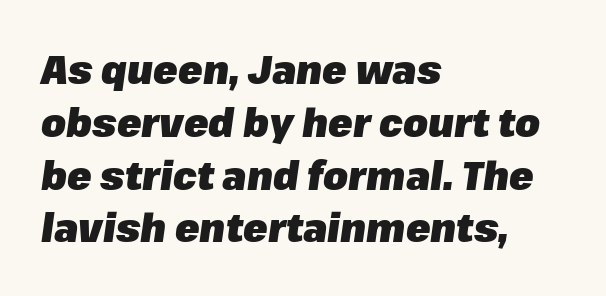
Q: Is the text bold? A: Yes.
Q: Is the text italic (slanted)? A: Yes, it leans right by about 8 degrees.
Q: Is the text underlined? A: No.
Q: How is the paragraph aligned? A: Left-aligned.
Q: Is the spacing between letters normal or unusually wide? A: Normal.
Q: Is the spacing between lines tight, normal or loose? A: Normal.
Q: Width (condensed, normal, or wide)? A: Normal.
Q: Stroke contrast? A: Low.
Q: x-height? A: Medium.
Q: Monospaced? A: No.
